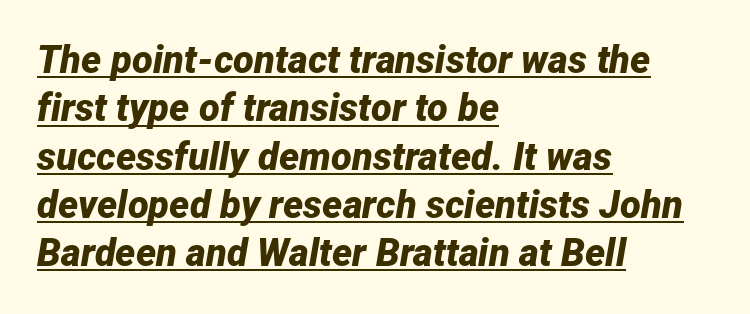
{"italic": "yes", "lean": "right", "slant_degrees": 12, "bold": "yes", "weight": "bold", "width": "normal", "stroke_contrast": "low", "x_height": "medium", "monospaced": "no", "underline": "yes", "align": "left", "line_spacing": "normal", "line_spacing_ratio": 1.27, "letter_spacing": "normal", "letter_spacing_em": 0.0, "glyph_px": 38}
